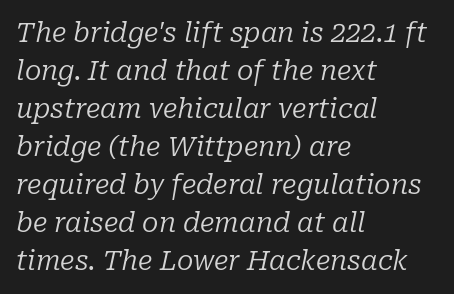
{"italic": "yes", "lean": "right", "slant_degrees": 10, "bold": "no", "underline": "no", "align": "left", "line_spacing": "normal", "line_spacing_ratio": 1.41, "letter_spacing": "normal", "letter_spacing_em": 0.0, "glyph_px": 27}
